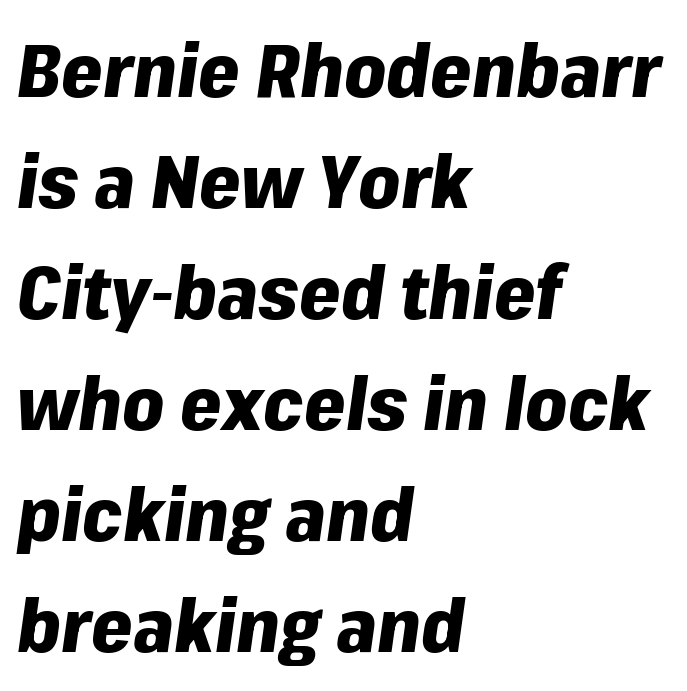
{"italic": "yes", "lean": "right", "slant_degrees": 8, "bold": "yes", "weight": "heavy", "width": "normal", "stroke_contrast": "low", "x_height": "medium", "monospaced": "no", "underline": "no", "align": "left", "line_spacing": "normal", "line_spacing_ratio": 1.5, "letter_spacing": "normal", "letter_spacing_em": 0.0, "glyph_px": 74}
